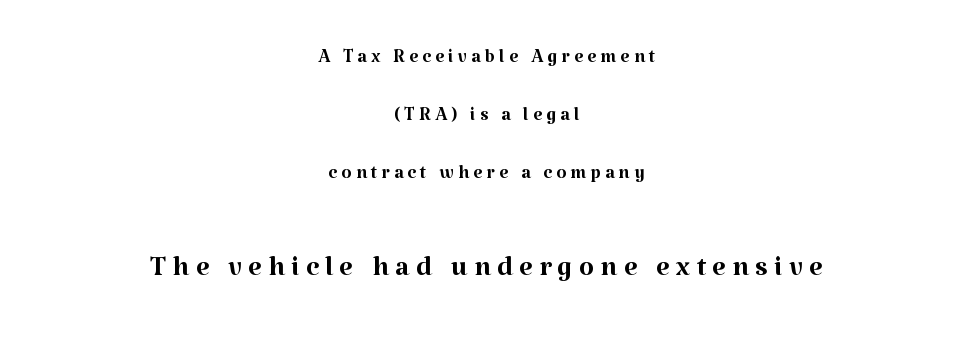
Q: Is the text bold? A: No.
Q: Is the text italic (slanted)? A: No, it is upright.
Q: Is the typeface a serif or a sans-serif typeface? A: Serif.
Q: Is the text underlined? A: No.
Q: How is the paragraph aligned? A: Centered.
Q: Is the spacing between lines tight, normal or loose? A: Loose.
Q: Which block of text is set in a larger size, the first (top) or the second (bottom)? A: The second (bottom) one.
Q: Width (condensed, normal, or wide)? A: Normal.
Q: Stroke contrast? A: Medium.
Q: x-height? A: Medium.
Q: Monospaced? A: No.
